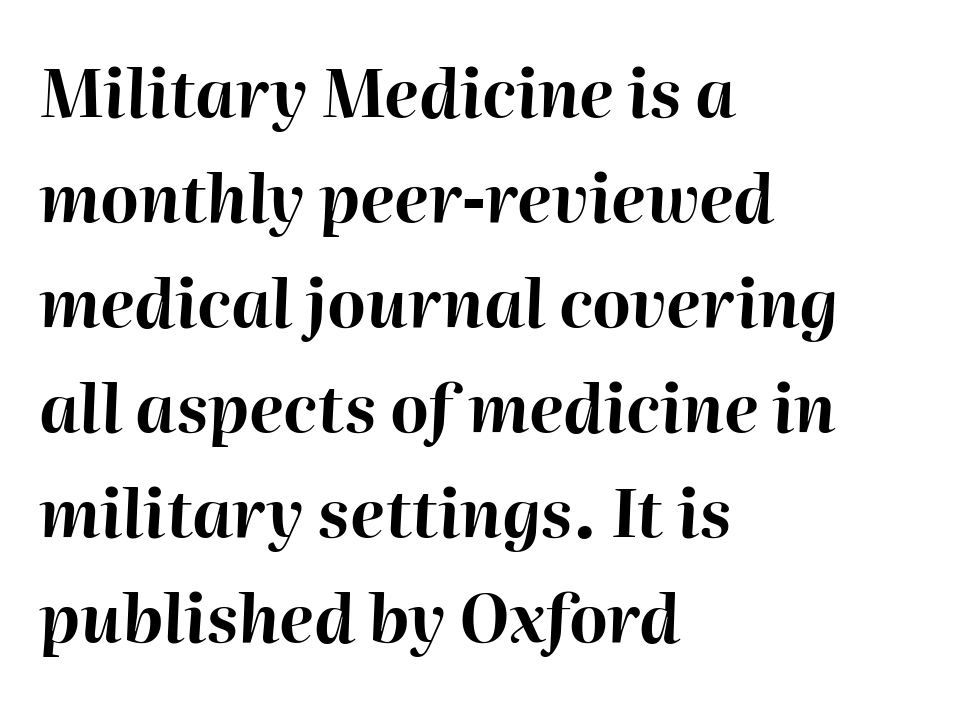
The image shows 66 px bold type, italic (leaning right); set left-aligned, normal line spacing (1.59x), normal letter spacing, not underlined; high stroke contrast and a medium x-height.
